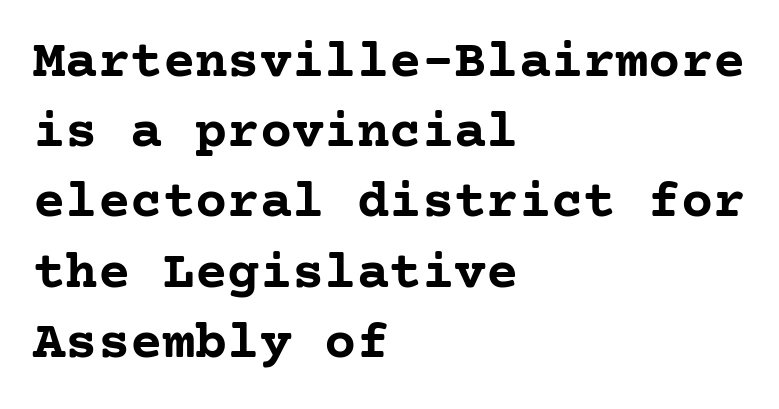
If you drew a ruler down the left edge, every line would touch it. How heavy is the stroke? Heavy — this is a bold. Nobody touched the tracking dial on this one. Notice how descenders clear the ascenders below comfortably — that's standard leading. The font family rendered here belongs to the serif group.
